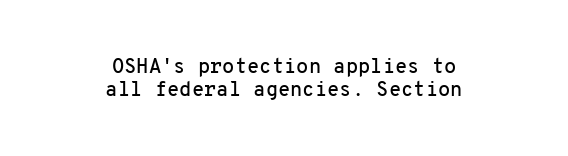
Q: Is the text italic (slanted)? A: No, it is upright.
Q: Is the text underlined? A: No.
Q: How is the paragraph aligned? A: Centered.
Q: Is the spacing between letters normal or unusually wide? A: Normal.
